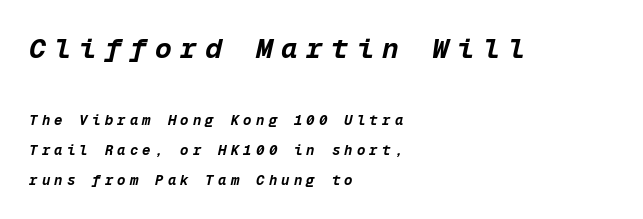
{"italic": "yes", "lean": "right", "slant_degrees": 12, "bold": "yes", "weight": "bold", "width": "normal", "stroke_contrast": "low", "x_height": "medium", "monospaced": "yes", "underline": "no", "align": "left", "line_spacing": "loose", "line_spacing_ratio": 2.11, "letter_spacing": "wide", "letter_spacing_em": 0.3, "larger_block": "first", "size_ratio": 2.0, "glyph_px": 28}
